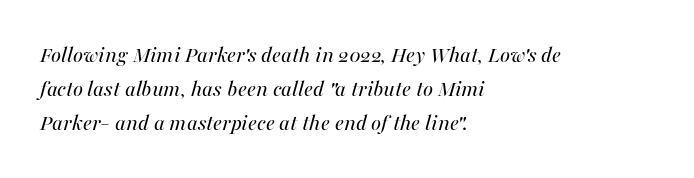
The image shows 24 px text type, italic (leaning right); set left-aligned, normal line spacing (1.41x), normal letter spacing, not underlined.
